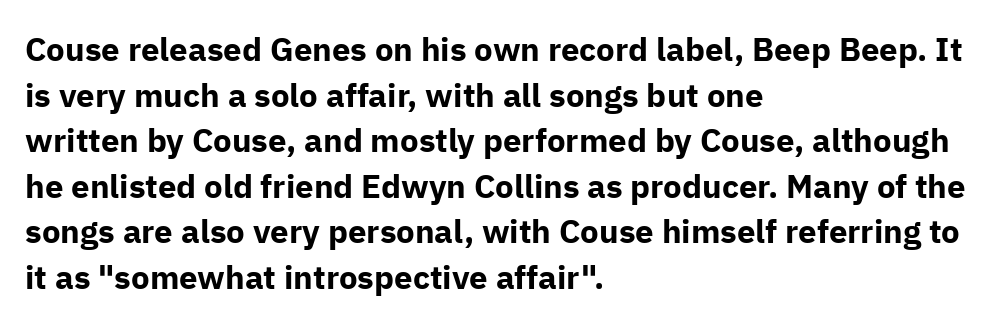
The image shows 33 px bold sans-serif type, upright; set left-aligned, normal line spacing (1.38x), normal letter spacing, not underlined; low stroke contrast and a medium x-height.
